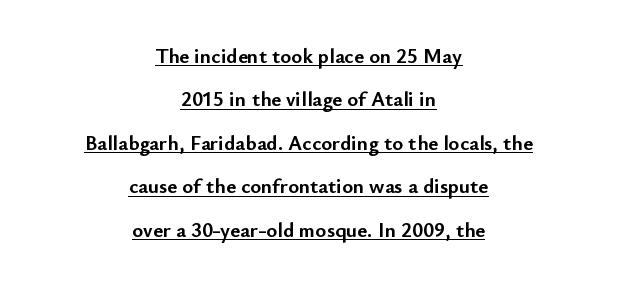
{"italic": "no", "bold": "yes", "underline": "yes", "align": "center", "line_spacing": "loose", "line_spacing_ratio": 2.07, "letter_spacing": "normal", "letter_spacing_em": 0.0, "glyph_px": 21}
